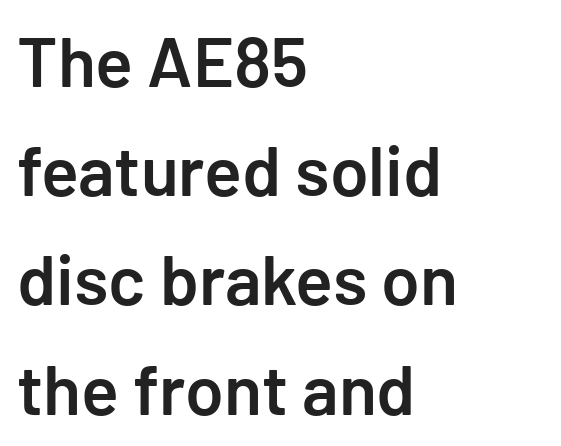
Q: Is the text bold? A: Semi-bold.
Q: Is the text italic (slanted)? A: No, it is upright.
Q: Is the typeface a serif or a sans-serif typeface? A: Sans-serif.
Q: Is the text underlined? A: No.
Q: How is the paragraph aligned? A: Left-aligned.
Q: Is the spacing between letters normal or unusually wide? A: Normal.
Q: Is the spacing between lines tight, normal or loose? A: Normal.
Q: Width (condensed, normal, or wide)? A: Normal.
Q: Stroke contrast? A: Low.
Q: x-height? A: Medium.
